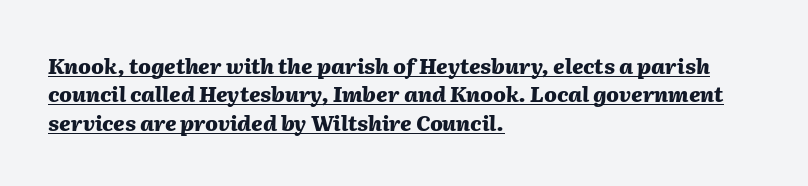
Q: Is the text bold? A: Yes.
Q: Is the text italic (slanted)? A: Yes, it leans right by about 2 degrees.
Q: Is the text underlined? A: Yes.
Q: How is the paragraph aligned? A: Left-aligned.
Q: Is the spacing between letters normal or unusually wide? A: Normal.
Q: Is the spacing between lines tight, normal or loose? A: Normal.
